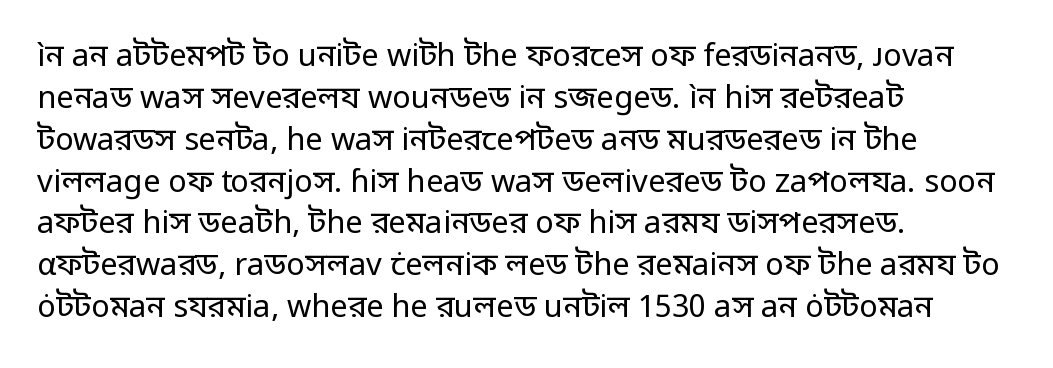
The horizontal fit of the characters is conventional and even. Nobody drew a line under any word here. Honestly, the row spacing looks completely unremarkable. A light-to-regular cut is what we see here. One-word summary of the alignment: left.
